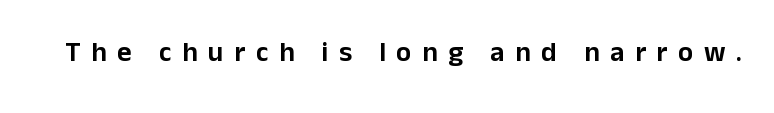
The image shows 28 px sans-serif type, upright; set unusually wide letter spacing (+0.38 em), not underlined; low stroke contrast and a medium x-height.
